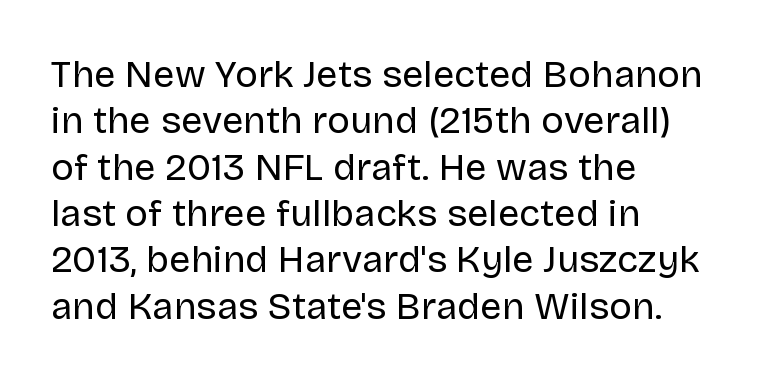
The image shows 38 px regular-weight sans-serif type, upright; set left-aligned, line spacing 1.22x, normal letter spacing, not underlined; low stroke contrast and a large x-height.
